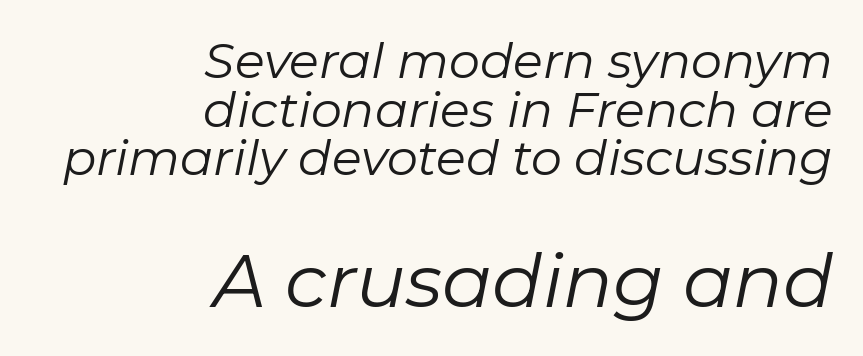
The image shows 74 px regular-weight type, italic (leaning right); set right-aligned, tight line spacing (0.99x), normal letter spacing, not underlined; the second (bottom) block is 1.51x larger; low stroke contrast and a medium x-height.
